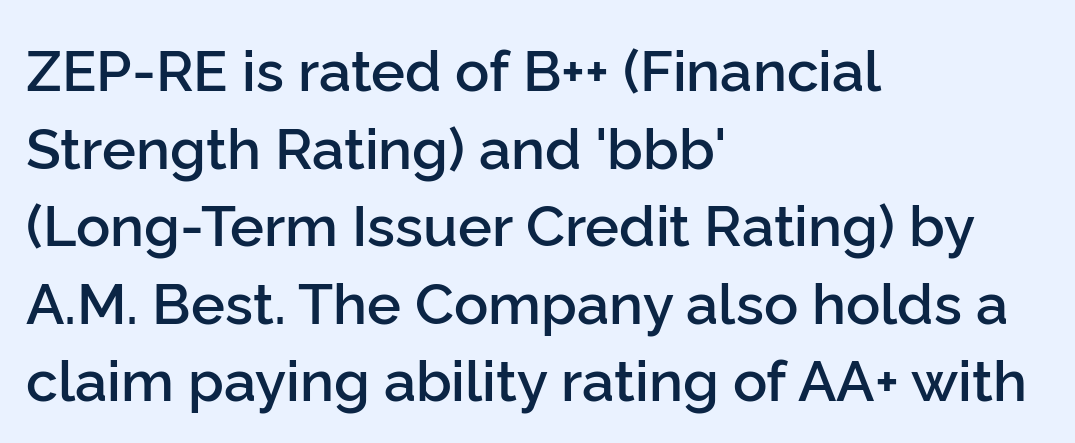
{"serif": "no", "italic": "no", "bold": "semi", "weight": "semibold", "width": "normal", "stroke_contrast": "low", "x_height": "medium", "monospaced": "no", "underline": "no", "align": "left", "line_spacing": "normal", "line_spacing_ratio": 1.36, "letter_spacing": "normal", "letter_spacing_em": 0.0, "glyph_px": 57}
